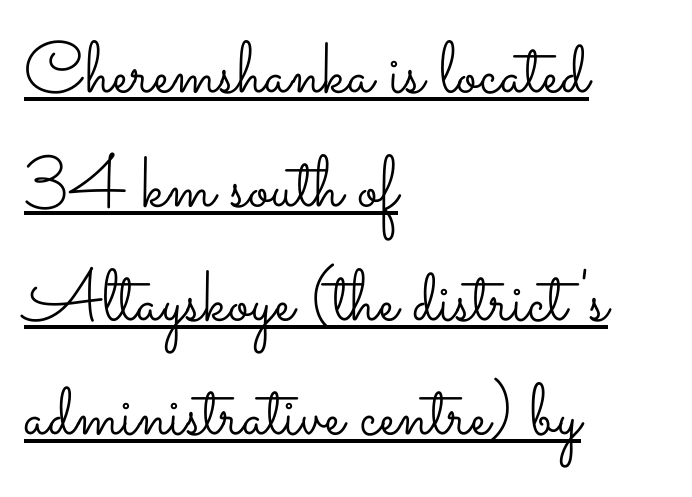
A baseline rule has been typeset under these characters. Left-aligned paragraph, ragged on the right. Nothing unusual about the tracking: characters are spaced as the font intends. What's the leading like? Ordinary, nothing unusual.
